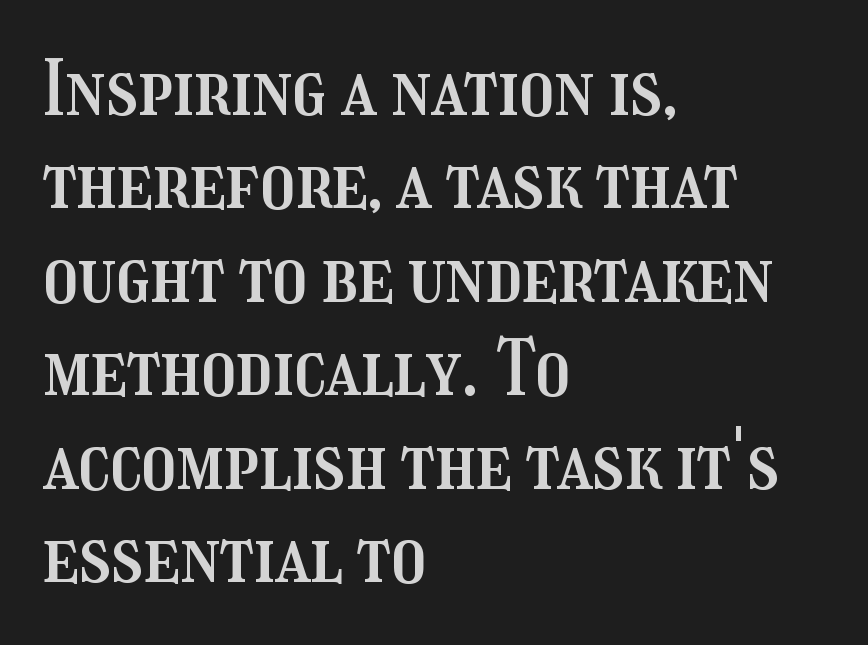
Q: Is the text italic (slanted)? A: No, it is upright.
Q: Is the text underlined? A: No.
Q: How is the paragraph aligned? A: Left-aligned.
Q: Is the spacing between letters normal or unusually wide? A: Normal.
Q: Width (condensed, normal, or wide)? A: Condensed.
Q: Stroke contrast? A: Medium.
Q: x-height? A: Medium.
Q: Monospaced? A: No.
